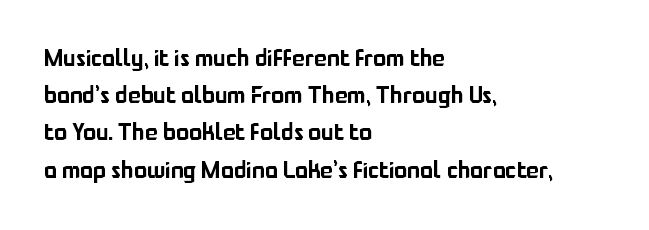
Q: Is the text italic (slanted)? A: No, it is upright.
Q: Is the text underlined? A: No.
Q: How is the paragraph aligned? A: Left-aligned.
Q: Is the spacing between letters normal or unusually wide? A: Normal.
Q: Is the spacing between lines tight, normal or loose? A: Normal.
